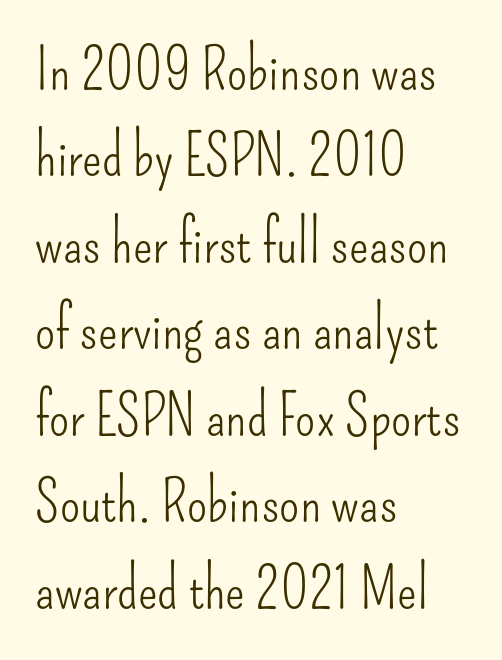
{"serif": "no", "italic": "no", "bold": "no", "weight": "light", "width": "condensed", "stroke_contrast": "low", "x_height": "small", "monospaced": "no", "underline": "no", "align": "left", "line_spacing": "normal", "line_spacing_ratio": 1.49, "letter_spacing": "normal", "letter_spacing_em": 0.0, "glyph_px": 58}
